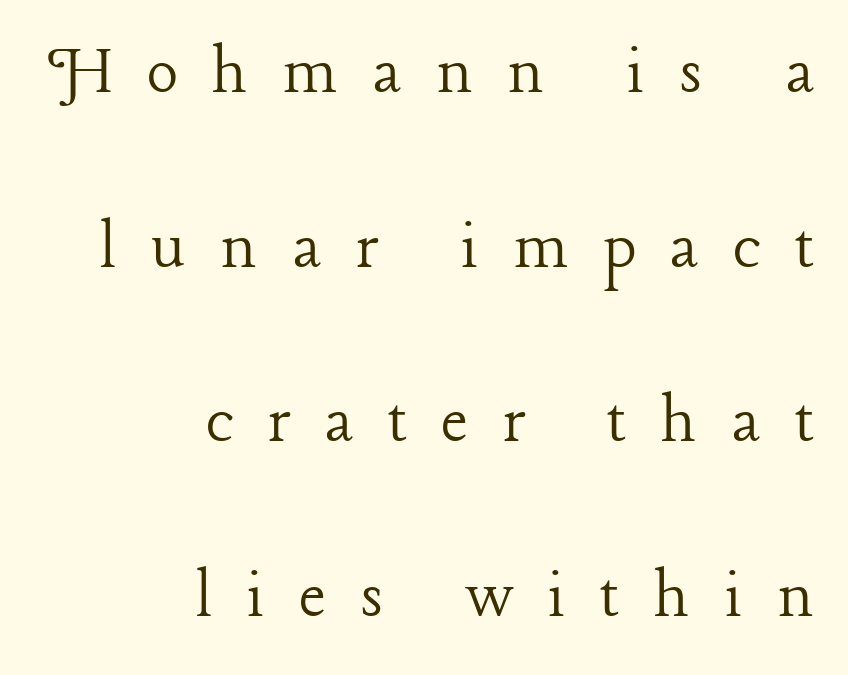
Q: Is the text bold? A: No.
Q: Is the text italic (slanted)? A: No, it is upright.
Q: Is the typeface a serif or a sans-serif typeface? A: Serif.
Q: Is the text underlined? A: No.
Q: How is the paragraph aligned? A: Right-aligned.
Q: Is the spacing between letters normal or unusually wide? A: Unusually wide.
Q: Is the spacing between lines tight, normal or loose? A: Loose.
Q: Width (condensed, normal, or wide)? A: Normal.
Q: Stroke contrast? A: Low.
Q: x-height? A: Medium.
Q: Monospaced? A: No.
